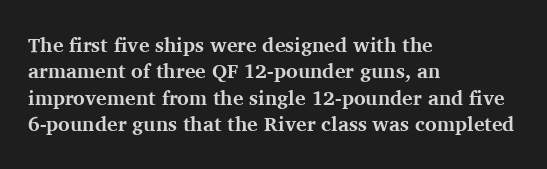
No extra tracking has been applied to these lines. The font is running at its bold setting. Students, observe: this is what conventionally led text looks like. Ascenders rise straight up at ninety degrees.
